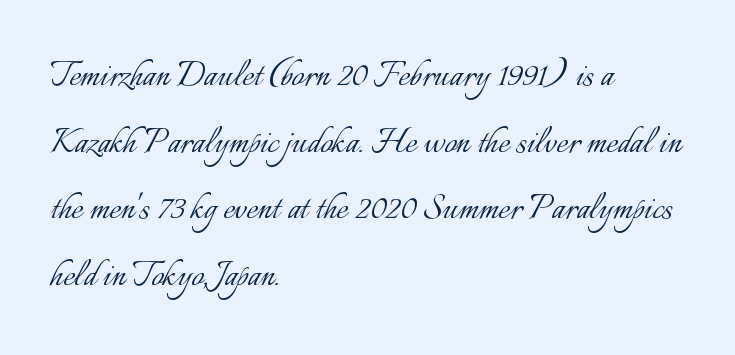
{"bold": "no", "weight": "light", "width": "normal", "stroke_contrast": "low", "x_height": "small", "monospaced": "no", "underline": "no", "align": "left", "line_spacing": "normal", "line_spacing_ratio": 1.55, "letter_spacing": "normal", "letter_spacing_em": 0.0, "glyph_px": 43}
